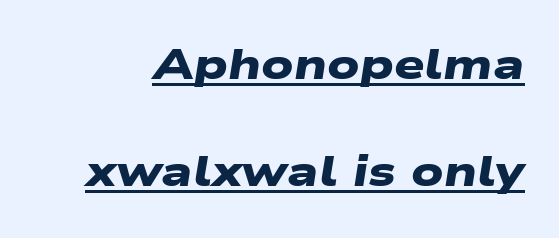
{"serif": "no", "bold": "yes", "weight": "heavy", "width": "wide", "stroke_contrast": "low", "x_height": "medium", "monospaced": "no", "underline": "yes", "line_spacing": "loose", "line_spacing_ratio": 2.49, "letter_spacing": "normal", "letter_spacing_em": 0.0, "glyph_px": 43}
